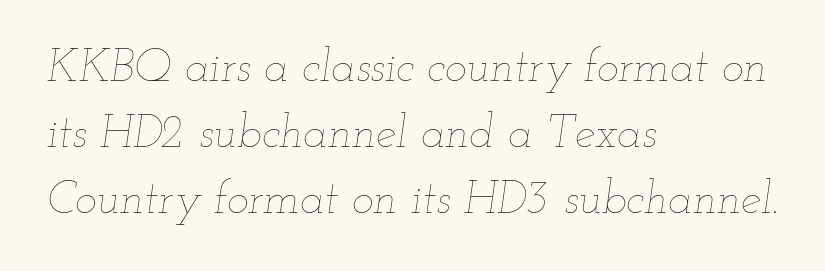
Q: Is the text bold? A: No.
Q: Is the text italic (slanted)? A: Yes, it leans right by about 12 degrees.
Q: Is the text underlined? A: No.
Q: How is the paragraph aligned? A: Left-aligned.
Q: Is the spacing between letters normal or unusually wide? A: Normal.
Q: Is the spacing between lines tight, normal or loose? A: Normal.
Q: Width (condensed, normal, or wide)? A: Wide.
Q: Stroke contrast? A: Low.
Q: x-height? A: Small.
Q: Monospaced? A: No.
